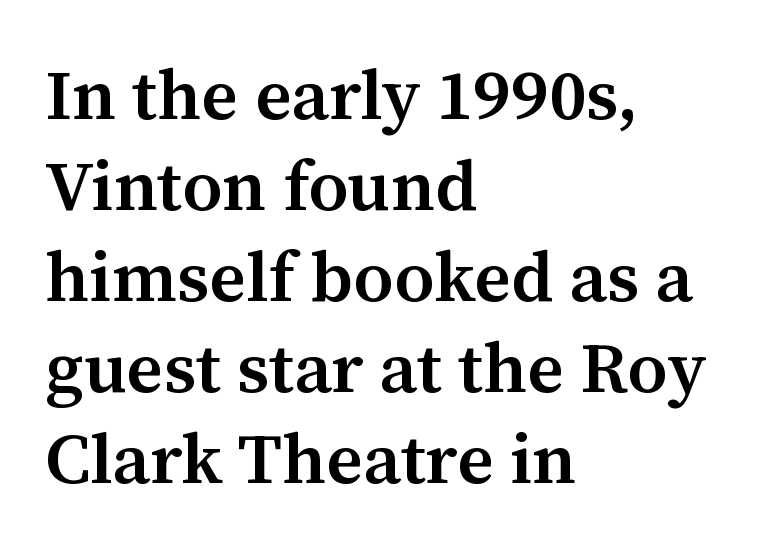
{"serif": "yes", "italic": "no", "bold": "semi", "weight": "semibold", "width": "normal", "stroke_contrast": "medium", "x_height": "medium", "monospaced": "no", "underline": "no", "align": "left", "line_spacing": "normal", "line_spacing_ratio": 1.28, "letter_spacing": "normal", "letter_spacing_em": 0.0, "glyph_px": 71}
